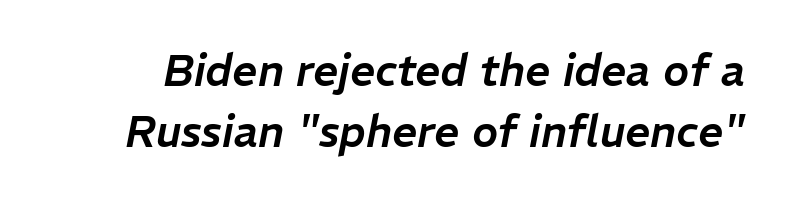
{"italic": "yes", "lean": "right", "slant_degrees": 11, "width": "normal", "stroke_contrast": "low", "x_height": "medium", "monospaced": "no", "underline": "no", "line_spacing": "normal", "line_spacing_ratio": 1.39, "letter_spacing": "normal", "letter_spacing_em": 0.0, "glyph_px": 44}
